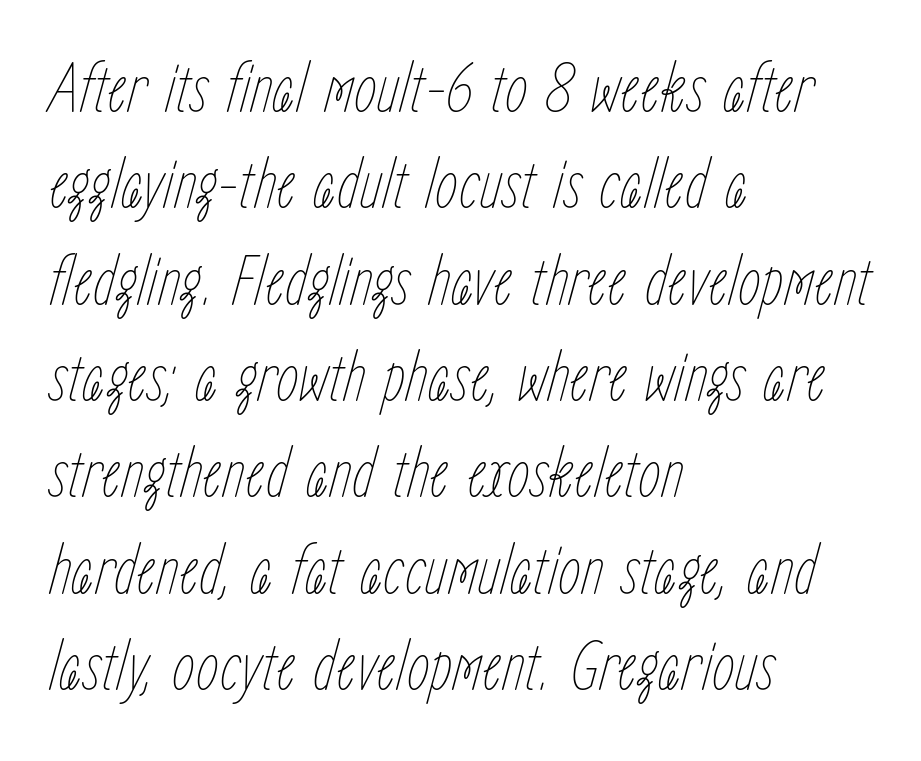
Q: Is the text bold? A: No.
Q: Is the text italic (slanted)? A: Yes, it leans right by about 15 degrees.
Q: Is the text underlined? A: No.
Q: How is the paragraph aligned? A: Left-aligned.
Q: Is the spacing between letters normal or unusually wide? A: Normal.
Q: Is the spacing between lines tight, normal or loose? A: Normal.
Q: Width (condensed, normal, or wide)? A: Condensed.
Q: Stroke contrast? A: Low.
Q: x-height? A: Medium.
Q: Monospaced? A: No.
